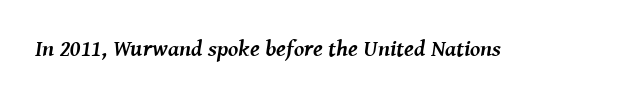
The image shows 23 px bold type, italic (leaning right); set normal letter spacing, not underlined.
